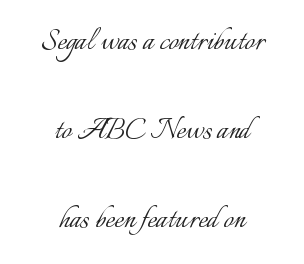
Q: Is the text bold? A: No.
Q: Is the text italic (slanted)? A: Yes.
Q: Is the text underlined? A: No.
Q: How is the paragraph aligned? A: Centered.
Q: Is the spacing between letters normal or unusually wide? A: Normal.
Q: Is the spacing between lines tight, normal or loose? A: Loose.
Q: Width (condensed, normal, or wide)? A: Normal.
Q: Stroke contrast? A: Low.
Q: x-height? A: Small.
Q: Monospaced? A: No.
